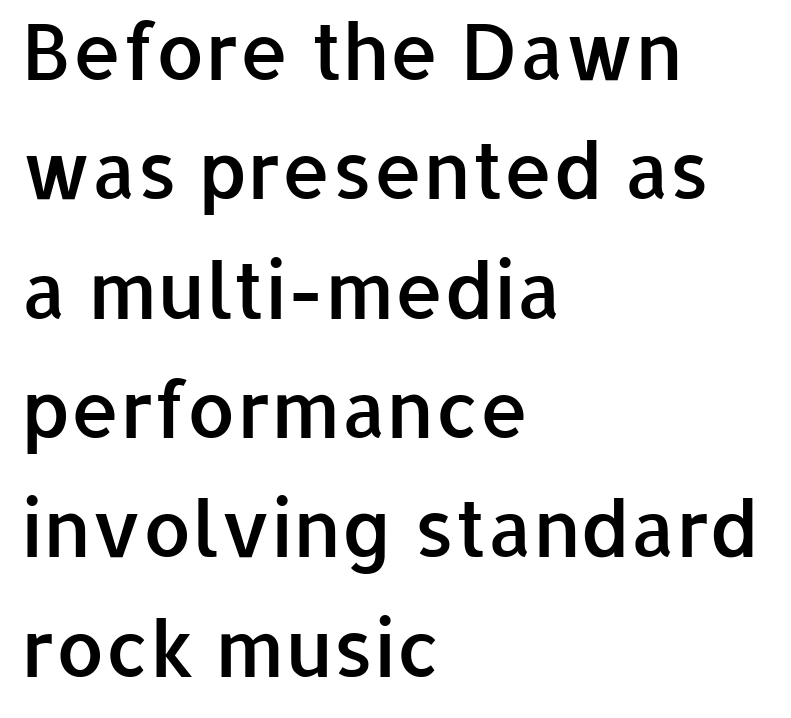
The area under the type is left untouched. Looks like regular typesetting: each glyph gets only the width it needs. Serifs: no, the terminals of the letterforms are clean. The passage shown is semibold, sitting just below true bold. Alignment: flush left. One glance says typical: line gaps are just what's usual.
